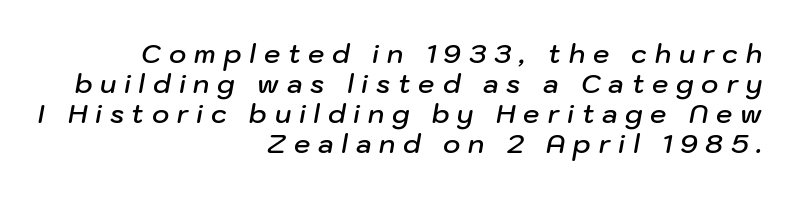
{"italic": "yes", "lean": "right", "slant_degrees": 10, "bold": "semi", "underline": "no", "align": "right", "line_spacing": "tight", "line_spacing_ratio": 1.15, "letter_spacing": "wide", "letter_spacing_em": 0.3, "glyph_px": 26}
